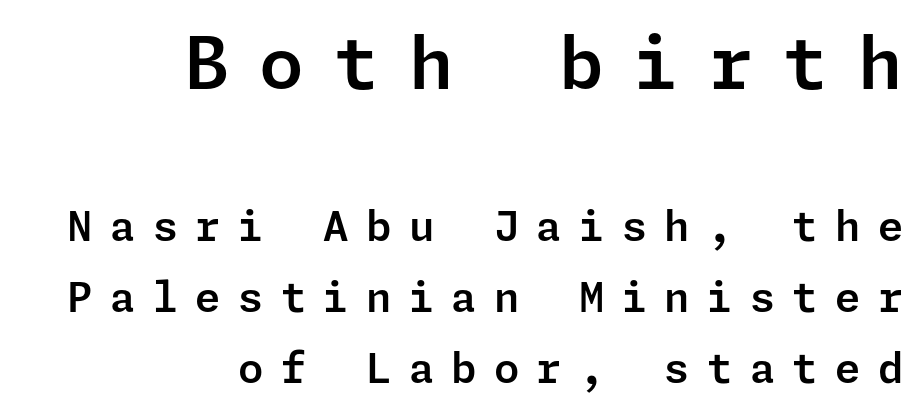
Two sizes are in play, and the larger belongs to the first block. The type is letterspaced generously, with wide tracking. Each line ends at the same right margin while the left side varies. Style check: upright. Type without underlining. The font family rendered here belongs to the sans-serif group.
